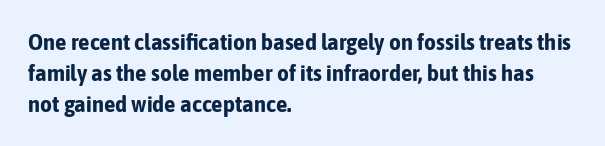
{"italic": "no", "bold": "yes", "underline": "no", "align": "left", "line_spacing": "normal", "line_spacing_ratio": 1.35, "letter_spacing": "normal", "letter_spacing_em": 0.0, "glyph_px": 23}
